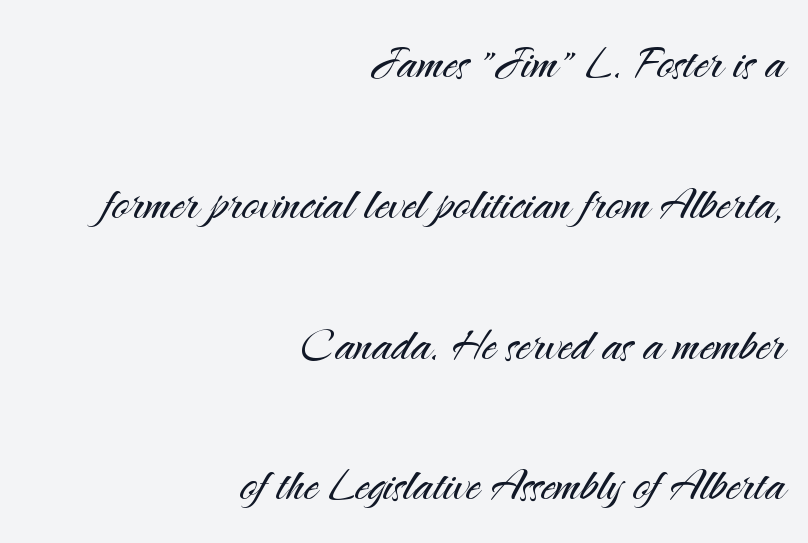
The image shows 57 px light sans-serif type; set right-aligned, loose line spacing (2.47x), normal letter spacing, not underlined; medium stroke contrast and a small x-height.
